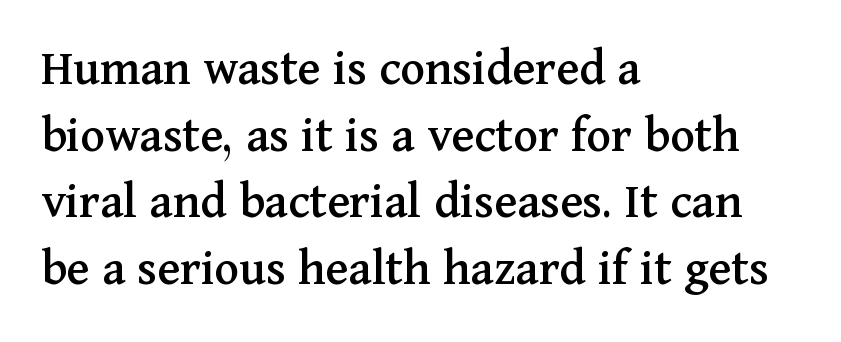
{"serif": "yes", "italic": "no", "width": "normal", "stroke_contrast": "medium", "x_height": "medium", "monospaced": "no", "underline": "no", "align": "left", "line_spacing": "normal", "line_spacing_ratio": 1.28, "letter_spacing": "normal", "letter_spacing_em": 0.0, "glyph_px": 52}
